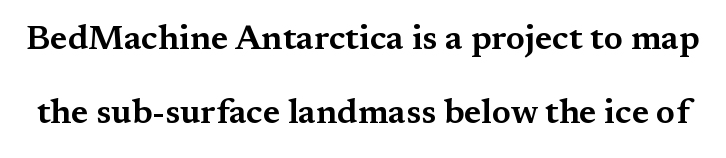
{"serif": "yes", "italic": "no", "width": "wide", "stroke_contrast": "medium", "x_height": "medium", "monospaced": "no", "underline": "no", "line_spacing": "loose", "line_spacing_ratio": 2.18, "letter_spacing": "normal", "letter_spacing_em": 0.0, "glyph_px": 34}
